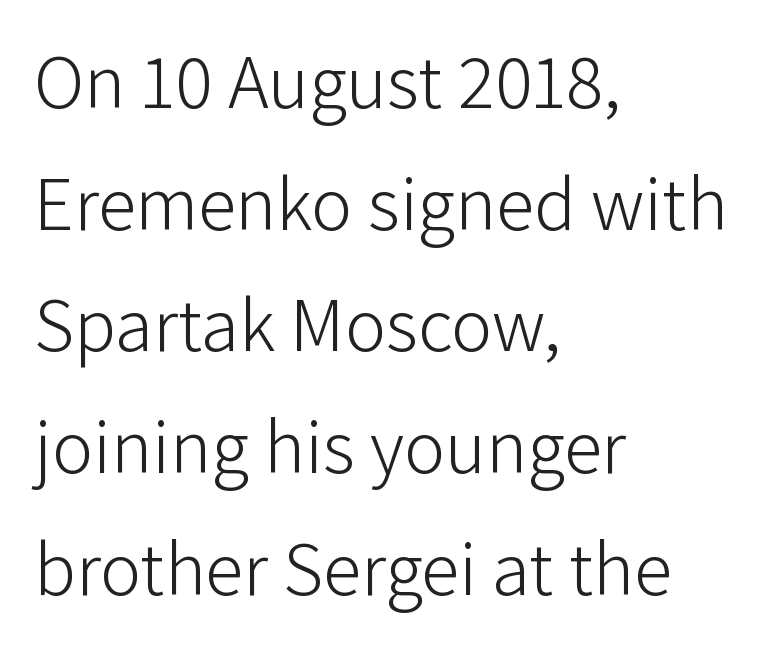
{"serif": "no", "italic": "no", "bold": "no", "weight": "light", "width": "normal", "stroke_contrast": "low", "x_height": "medium", "monospaced": "no", "underline": "no", "align": "left", "line_spacing": "normal", "line_spacing_ratio": 1.58, "letter_spacing": "normal", "letter_spacing_em": 0.0, "glyph_px": 77}
